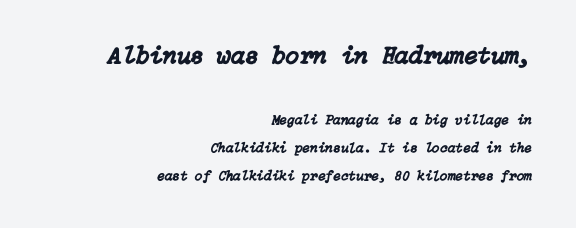
{"italic": "yes", "lean": "right", "slant_degrees": 15, "underline": "no", "align": "right", "line_spacing": "loose", "line_spacing_ratio": 1.98, "letter_spacing": "normal", "letter_spacing_em": 0.0, "larger_block": "first", "size_ratio": 1.79, "glyph_px": 25}
